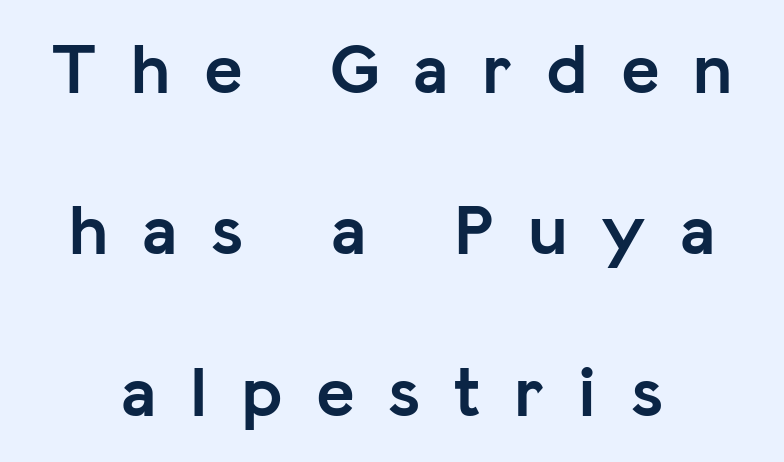
{"serif": "no", "italic": "no", "bold": "yes", "weight": "semibold", "width": "normal", "stroke_contrast": "low", "x_height": "medium", "monospaced": "no", "underline": "no", "align": "center", "line_spacing": "loose", "line_spacing_ratio": 2.21, "letter_spacing": "wide", "letter_spacing_em": 0.46, "glyph_px": 73}
